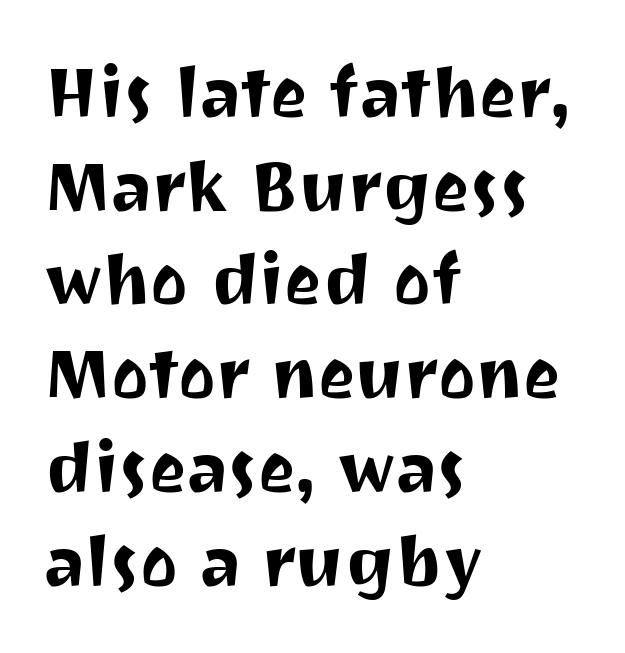
Notice how the stems are strictly vertical — no italics here. The specimen omits any rule beneath the text block's lines. The line-height multiplier appears to be the usual default. The typesetter chose a ragged-right arrangement here. The font family rendered here belongs to the sans-serif group.
